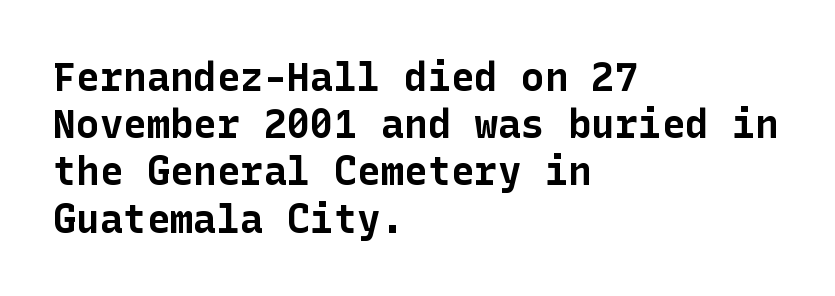
I'd call this a sans setting — the letters go barefoot. Any mark beneath the type? The region is blank. Style check: upright. The setting favours the left margin, as ordinary paragraphs usually do. The rendering uses a bold face; every stroke is thick and dark. Between one letter and the next there's only the usual sliver of space.
